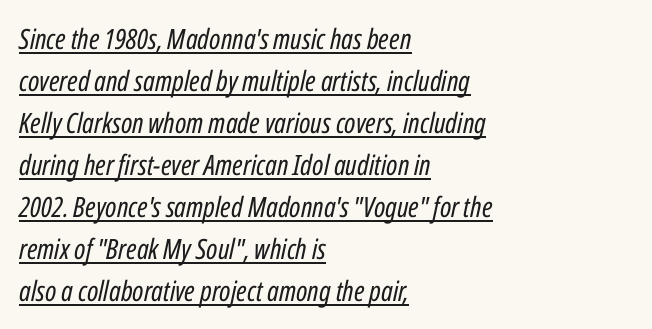
{"italic": "yes", "lean": "right", "slant_degrees": 12, "bold": "no", "weight": "regular", "width": "condensed", "stroke_contrast": "low", "x_height": "medium", "monospaced": "no", "underline": "yes", "align": "left", "line_spacing": "normal", "line_spacing_ratio": 1.5, "letter_spacing": "normal", "letter_spacing_em": 0.0, "glyph_px": 28}
